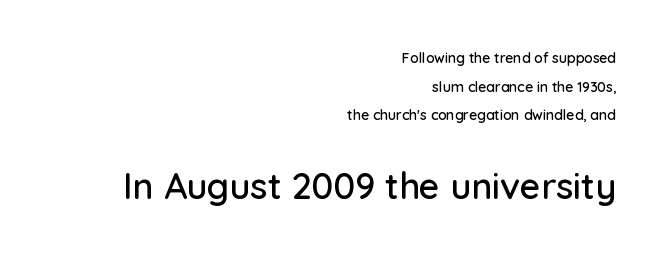
If you squint, the bottom block still reads clearly — it's the larger of the two. The typeface chosen for these lines omits serifs. The area under the type is left untouched. Each line ends at the same right margin while the left side varies. The passage shown is typed in a proportional face where columns would drift. Inter-character spacing is left at the font's built-in metrics.
